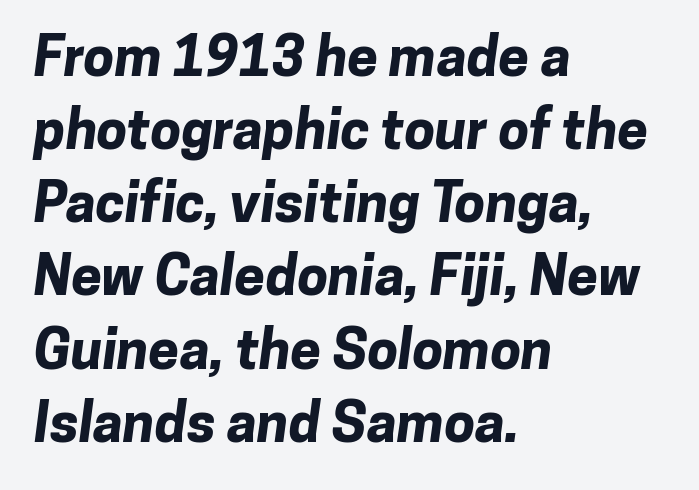
No extra tracking has been applied to these lines. No word sits above an underline. Notice how the passage keeps a crisp vertical edge on the left only. Each letter's strokes conclude bluntly, with no projecting serifs. Notice how thick the strokes are: this is what a full bold looks like. The face used here is proportionally spaced, like ordinary book or web type.
